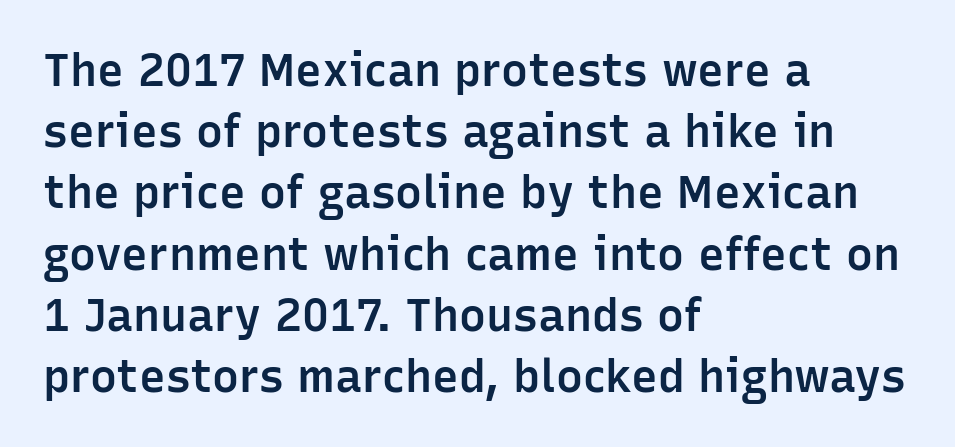
The paragraph has a hard left edge and a soft right edge. Regular leading. Characters remain perfectly vertical along every line. Default kerning and tracking; the words read as compact shapes. Descender tails drop into unmarked territory. The passage shown is typed in a proportional face where columns would drift.
